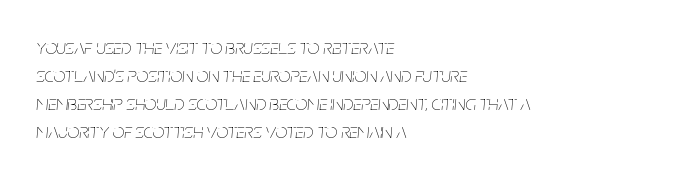
Q: Is the text bold? A: No.
Q: Is the text italic (slanted)? A: Yes, it leans right by about 5 degrees.
Q: Is the text underlined? A: No.
Q: How is the paragraph aligned? A: Left-aligned.
Q: Is the spacing between letters normal or unusually wide? A: Normal.
Q: Is the spacing between lines tight, normal or loose? A: Normal.
